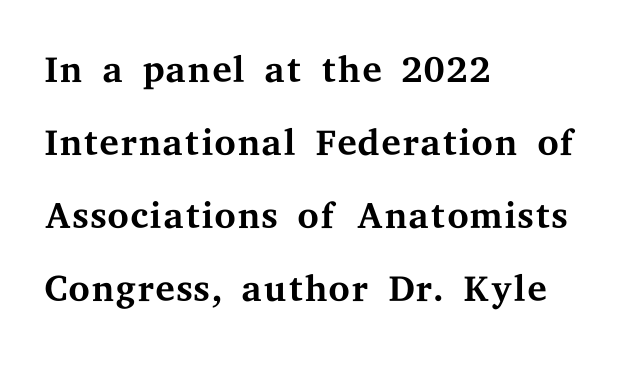
{"serif": "yes", "italic": "no", "bold": "no", "weight": "regular", "width": "wide", "stroke_contrast": "medium", "x_height": "medium", "monospaced": "no", "underline": "no", "align": "left", "line_spacing": "normal", "line_spacing_ratio": 1.33, "letter_spacing": "normal", "letter_spacing_em": 0.0, "glyph_px": 55}
